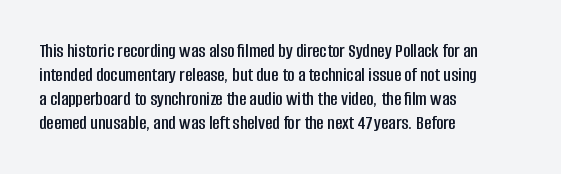
The image shows 20 px text type, upright; set left-aligned, line spacing 1.2x, normal letter spacing, not underlined.
